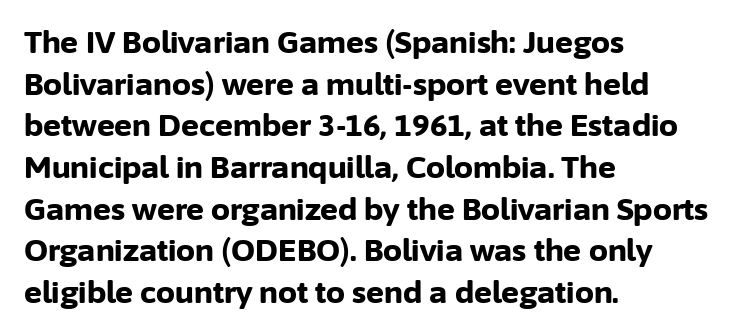
Just letters on the line, the space beneath them empty. Notice how descenders clear the ascenders below comfortably — that's standard leading. Nobody touched the tracking dial on this one. If you drew a line through each stem, it would be perfectly vertical. Serifs: no, the terminals of the letterforms are clean.
